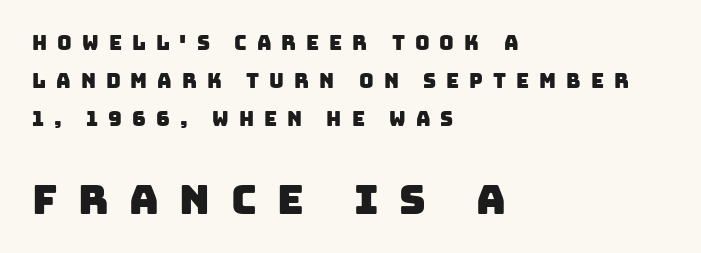
{"serif": "no", "width": "normal", "stroke_contrast": "low", "x_height": "large", "monospaced": "no", "underline": "no", "align": "left", "line_spacing_ratio": 1.89, "letter_spacing": "wide", "letter_spacing_em": 0.5, "larger_block": "second", "size_ratio": 2.05, "glyph_px": 41}
